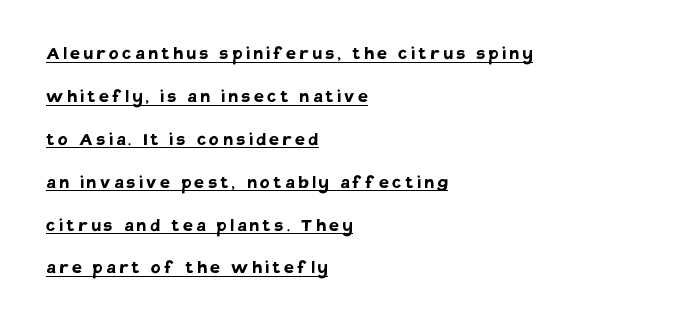
The image shows 22 px bold type, upright; set left-aligned, loose line spacing (1.95x), underlined.
